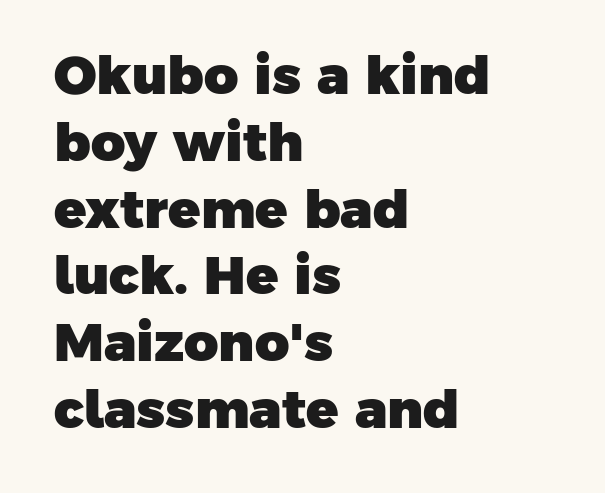
{"serif": "no", "bold": "yes", "weight": "heavy", "width": "normal", "stroke_contrast": "low", "x_height": "medium", "monospaced": "no", "underline": "no", "align": "left", "line_spacing": "normal", "line_spacing_ratio": 1.26, "letter_spacing": "normal", "letter_spacing_em": 0.0, "glyph_px": 53}
